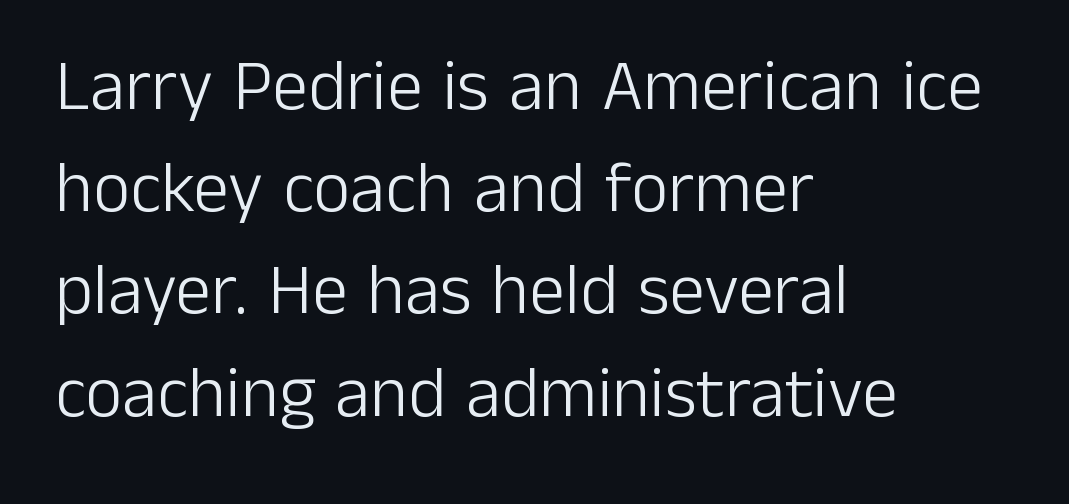
{"serif": "no", "italic": "no", "bold": "no", "weight": "light", "width": "normal", "stroke_contrast": "low", "x_height": "medium", "monospaced": "no", "underline": "no", "align": "left", "line_spacing": "normal", "line_spacing_ratio": 1.42, "letter_spacing": "normal", "letter_spacing_em": 0.0, "glyph_px": 72}
